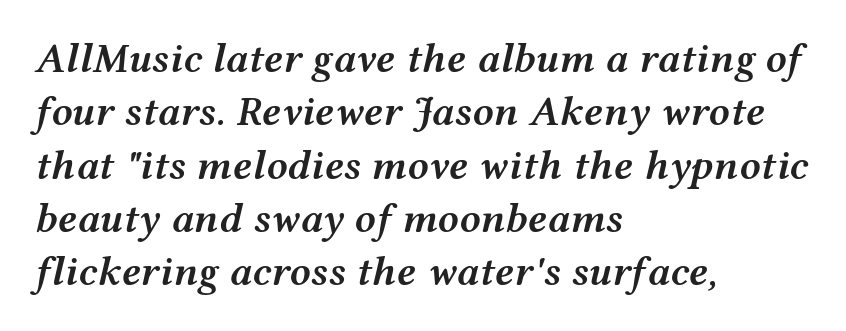
Each row of text sits above clean, open space. Looks like regular typesetting: each glyph gets only the width it needs. Which margin do the lines hug? The left one — the right edge is uneven. Compared with typical paragraphs, the rows here are spaced about the same. The sample has been set in demibold, a notch under bold. If you drew a line through each stem, it would be angled.
